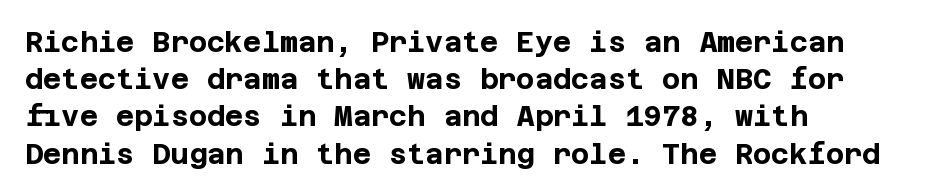
{"serif": "no", "italic": "no", "bold": "yes", "weight": "bold", "width": "normal", "stroke_contrast": "low", "x_height": "large", "underline": "no", "align": "left", "line_spacing": "normal", "line_spacing_ratio": 1.33, "letter_spacing": "normal", "letter_spacing_em": 0.0, "glyph_px": 28}
